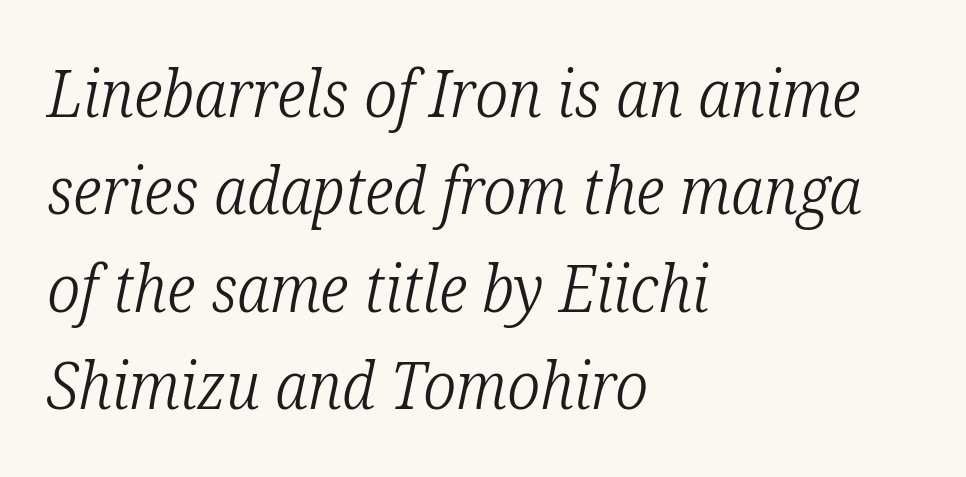
Q: Is the text bold? A: No.
Q: Is the text italic (slanted)? A: Yes, it leans right by about 12 degrees.
Q: Is the typeface a serif or a sans-serif typeface? A: Serif.
Q: Is the text underlined? A: No.
Q: How is the paragraph aligned? A: Left-aligned.
Q: Is the spacing between letters normal or unusually wide? A: Normal.
Q: Is the spacing between lines tight, normal or loose? A: Normal.
Q: Width (condensed, normal, or wide)? A: Condensed.
Q: Stroke contrast? A: Low.
Q: x-height? A: Medium.
Q: Monospaced? A: No.
